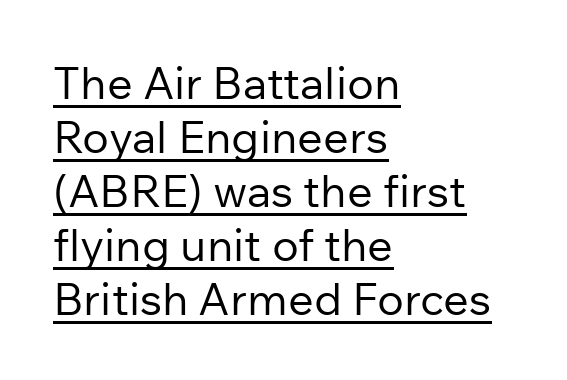
The text block is weighted toward the left margin, trailing off unevenly rightward. The strokes are not fattened; the text isn't bold. The face used here is proportionally spaced, like ordinary book or web type. The glyphs are accompanied by a horizontal stroke just below them. Rendered with straight, roman letterforms.
